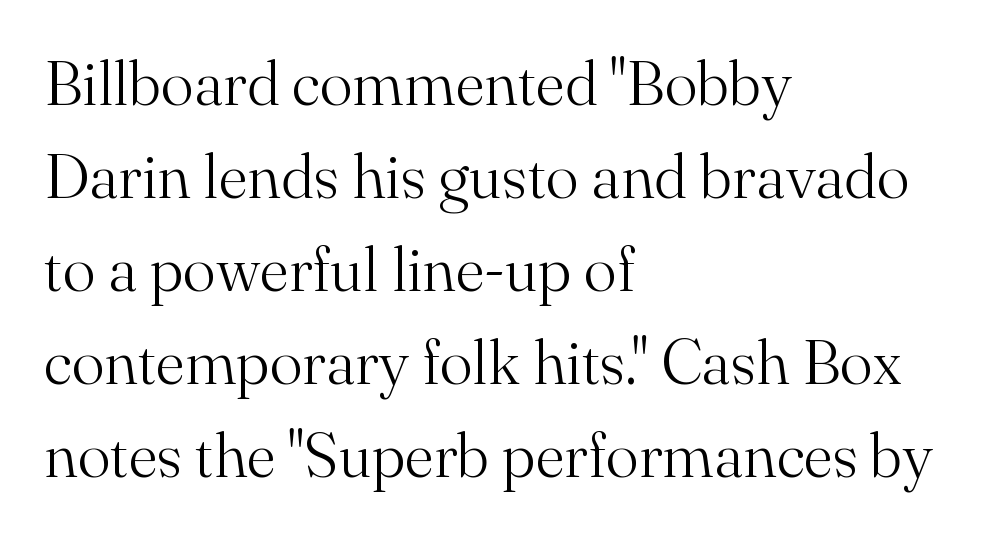
Small tapered or slab feet sit at the stroke ends, so this counts as serif. Honestly, the letter spacing is just normal — you wouldn't notice it. The lettering stays uniformly vertical, giving the passage a roman look. Type without underlining. Reading down the column, the eye jumps a familiar distance to each next line. Counters stay open thanks to moderate or lighter strokes.
